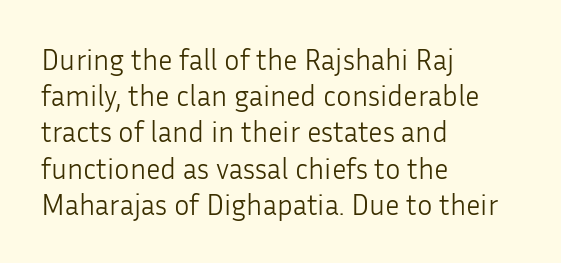
{"serif": "no", "italic": "no", "bold": "no", "weight": "light", "width": "normal", "stroke_contrast": "low", "x_height": "medium", "monospaced": "no", "underline": "no", "align": "left", "line_spacing": "normal", "line_spacing_ratio": 1.25, "letter_spacing": "normal", "letter_spacing_em": 0.0, "glyph_px": 29}
